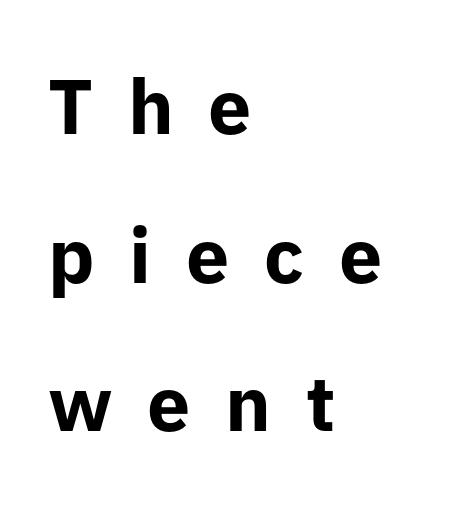
The image shows 77 px bold sans-serif type, upright; set left-aligned, loose line spacing (1.93x), unusually wide letter spacing (+0.45 em), not underlined; low stroke contrast and a medium x-height.
